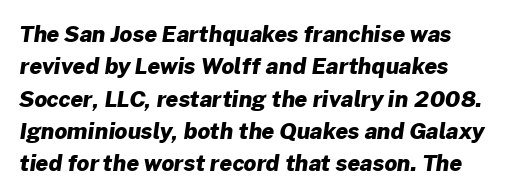
Q: Is the text bold? A: Yes.
Q: Is the text underlined? A: No.
Q: Is the spacing between letters normal or unusually wide? A: Normal.
Q: Is the spacing between lines tight, normal or loose? A: Normal.
